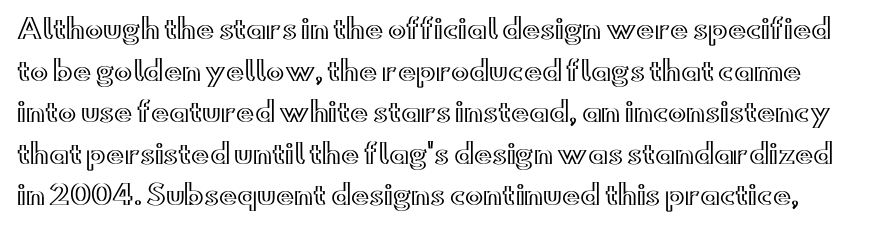
Q: Is the text italic (slanted)? A: No, it is upright.
Q: Is the text underlined? A: No.
Q: Is the spacing between letters normal or unusually wide? A: Normal.
Q: Is the spacing between lines tight, normal or loose? A: Normal.
